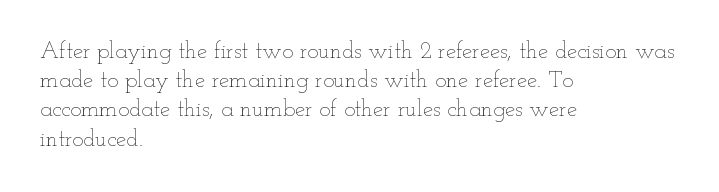
The image shows 23 px text type, upright; set left-aligned, normal line spacing (1.27x), normal letter spacing, not underlined.
